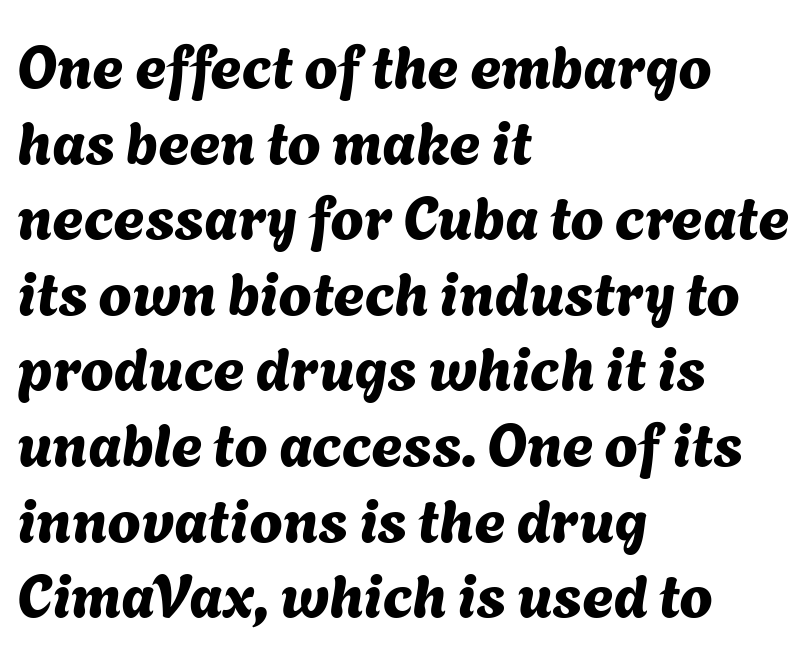
{"serif": "no", "width": "normal", "stroke_contrast": "medium", "x_height": "medium", "monospaced": "no", "underline": "no", "align": "left", "line_spacing": "normal", "line_spacing_ratio": 1.26, "letter_spacing": "normal", "letter_spacing_em": 0.0, "glyph_px": 60}
